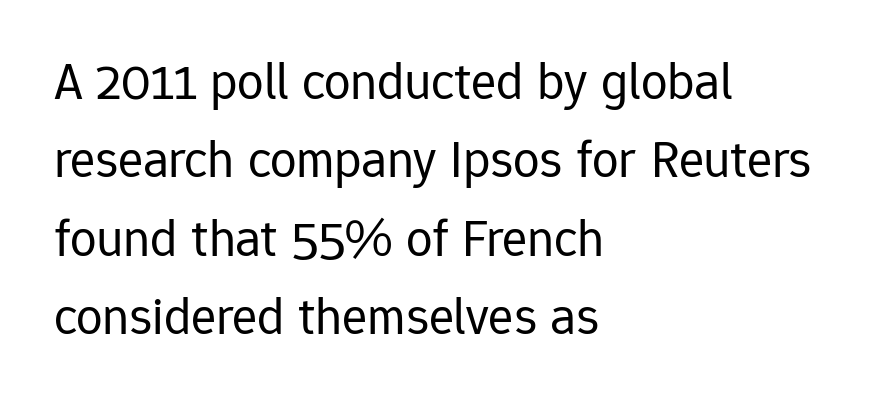
The image shows 53 px regular-weight sans-serif type, upright; set left-aligned, normal line spacing (1.48x), normal letter spacing, not underlined; low stroke contrast and a medium x-height.
